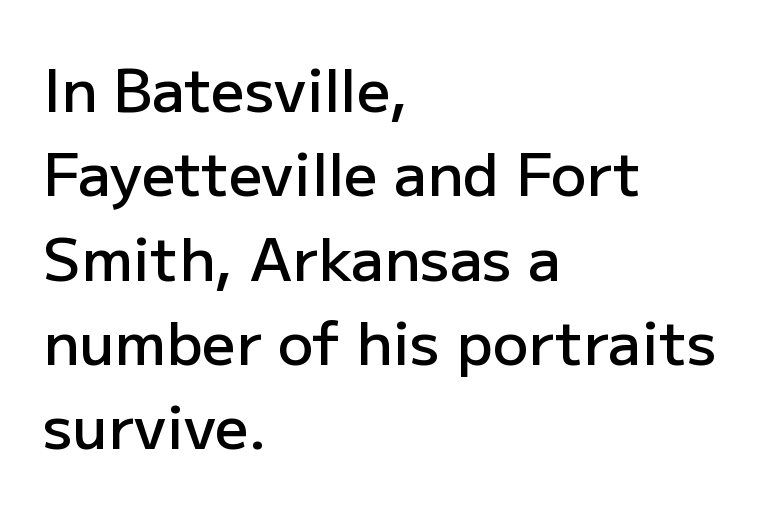
Q: Is the text bold? A: Semi-bold.
Q: Is the text italic (slanted)? A: No, it is upright.
Q: Is the typeface a serif or a sans-serif typeface? A: Sans-serif.
Q: Is the text underlined? A: No.
Q: How is the paragraph aligned? A: Left-aligned.
Q: Is the spacing between letters normal or unusually wide? A: Normal.
Q: Is the spacing between lines tight, normal or loose? A: Normal.
Q: Width (condensed, normal, or wide)? A: Normal.
Q: Stroke contrast? A: Low.
Q: x-height? A: Medium.
Q: Monospaced? A: No.
